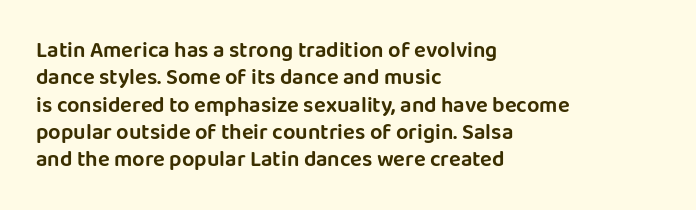
The lines are quadded left. Bare-footed words on every line. Notice how the stems are strictly vertical — no italics here. The gaps between neighbouring characters are ordinary and unremarkable.
